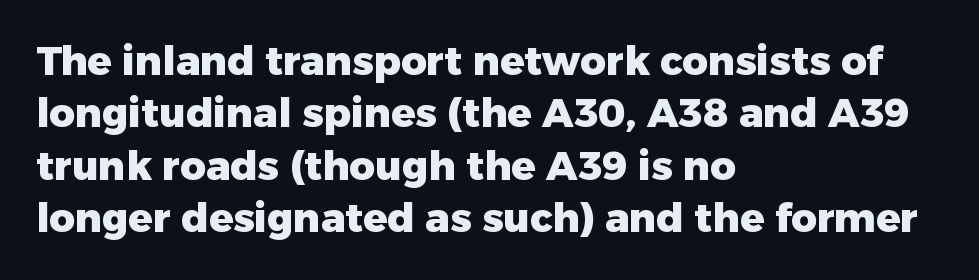
The image shows 40 px heavy sans-serif type, upright; set left-aligned, normal line spacing (1.31x), normal letter spacing, not underlined; low stroke contrast and a medium x-height.
